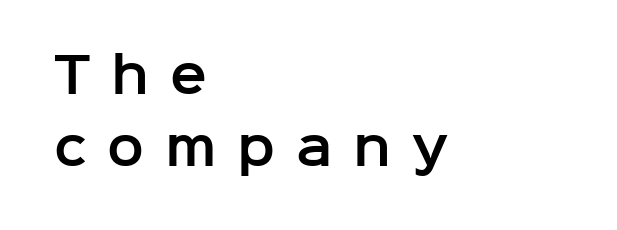
Letters rest on an invisible, unmarked baseline. These lines sit exactly where default settings would place them. Examine the stroke ends and you'll find no serifs. Words appear elongated and porous because spacing is wide.
